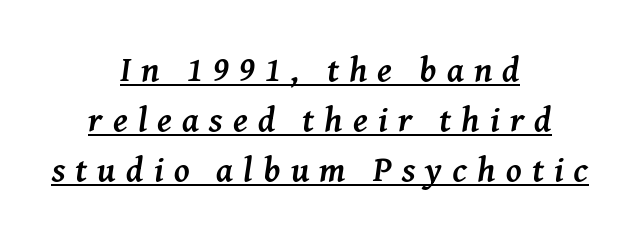
The image shows 35 px semibold serif type, italic (leaning right); set centered, normal line spacing (1.43x), unusually wide letter spacing (+0.29 em), underlined; medium stroke contrast and a medium x-height.
